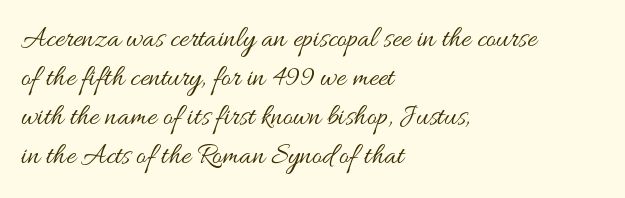
The image shows 29 px regular-weight, wide type; set left-aligned, normal line spacing (1.35x), normal letter spacing, not underlined; medium stroke contrast and a small x-height.
